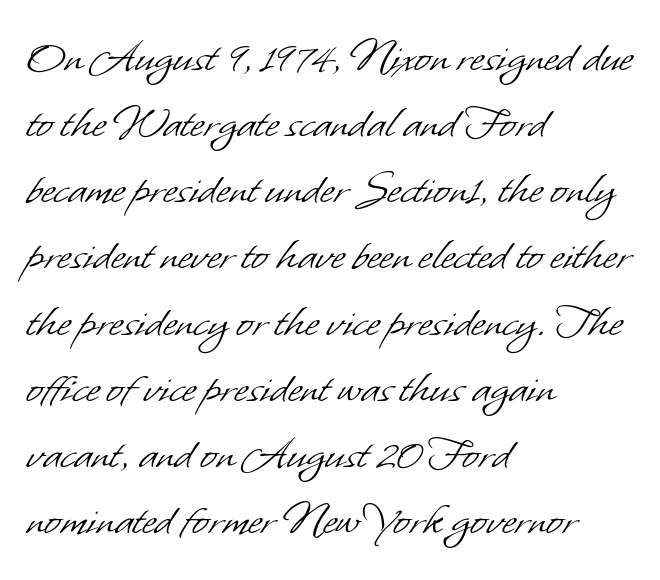
{"serif": "no", "bold": "no", "weight": "light", "width": "normal", "stroke_contrast": "low", "x_height": "small", "monospaced": "no", "underline": "no", "align": "left", "line_spacing": "normal", "line_spacing_ratio": 1.35, "letter_spacing": "normal", "letter_spacing_em": 0.0, "glyph_px": 49}
